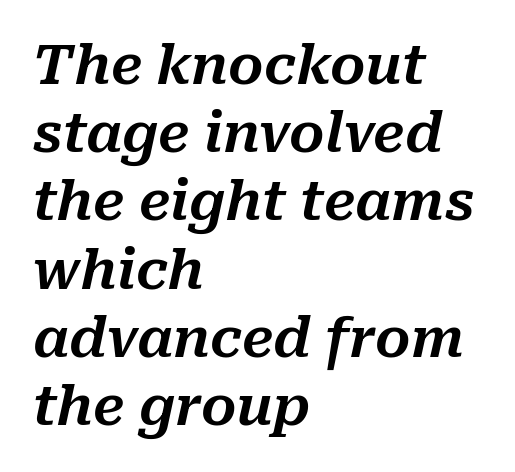
Has an underline been added? It has not. This rendering leaves character spacing at its baseline value. Spacing verdict: proportional, widths tailored to each character. Compared with a centered layout, this one pins lines to the left instead. Posture: slanted.
